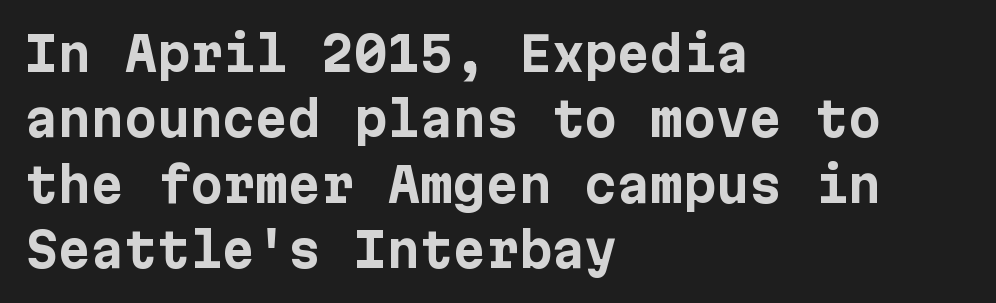
{"serif": "no", "italic": "no", "bold": "yes", "weight": "bold", "width": "normal", "stroke_contrast": "low", "x_height": "medium", "underline": "no", "align": "left", "line_spacing": "normal", "line_spacing_ratio": 1.39, "letter_spacing": "normal", "letter_spacing_em": 0.0, "glyph_px": 47}
